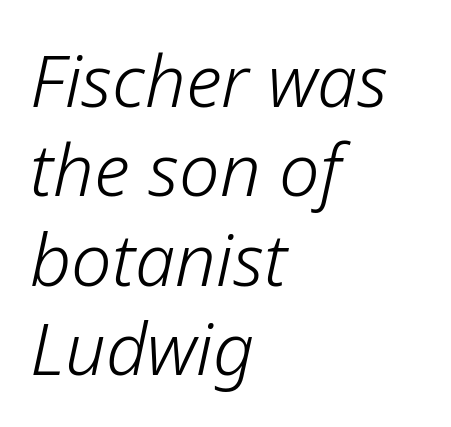
{"italic": "yes", "lean": "right", "slant_degrees": 12, "bold": "no", "weight": "light", "width": "normal", "stroke_contrast": "low", "x_height": "medium", "monospaced": "no", "underline": "no", "align": "left", "line_spacing_ratio": 1.24, "letter_spacing": "normal", "letter_spacing_em": 0.0, "glyph_px": 72}
